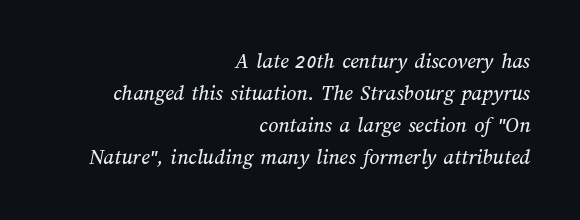
The image shows 22 px text type; set right-aligned, normal line spacing (1.46x), normal letter spacing, not underlined.
